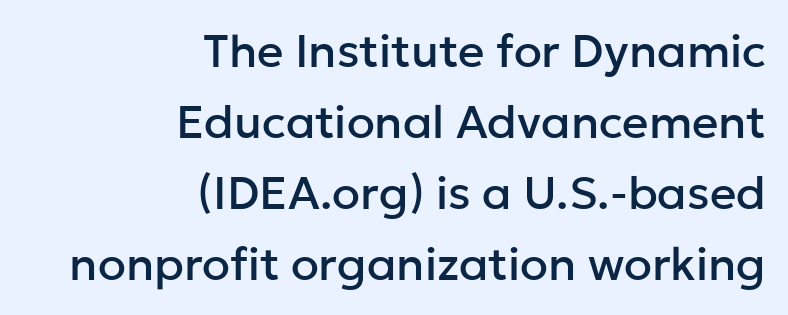
The image shows 46 px sans-serif type, upright; set right-aligned, normal line spacing (1.54x), normal letter spacing, not underlined; low stroke contrast and a medium x-height.
